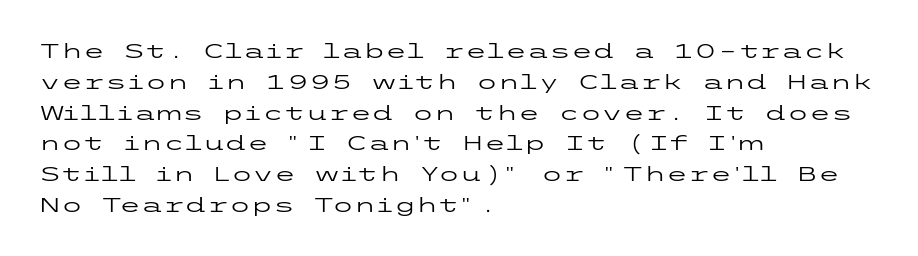
The image shows 20 px text type, upright; set left-aligned, normal line spacing (1.54x), normal letter spacing, not underlined.
